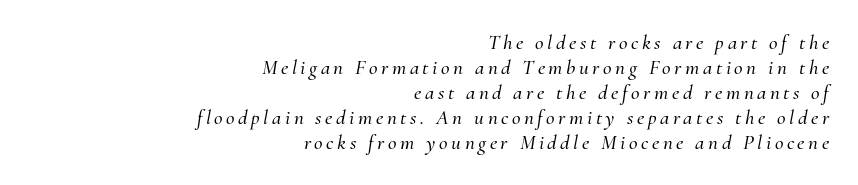
The image shows 21 px text type, italic (leaning right); set right-aligned, line spacing 1.19x, not underlined.
